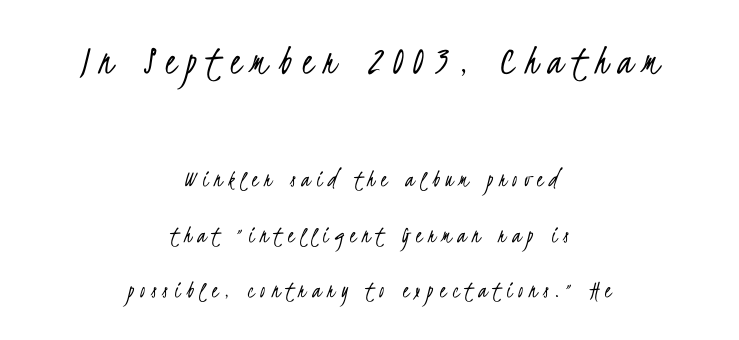
What kind of face is this? One without serifs — a sans. Reading down the block, each line starts at a different indent, mirrored at its end. The weight would be labelled regular, book, light, or lighter still. This block would shrink considerably if given ordinary leading; it's expanded now. Unmarked baselines from the first word to the last. Does the bottom block carry the larger type? No, the top block does.
